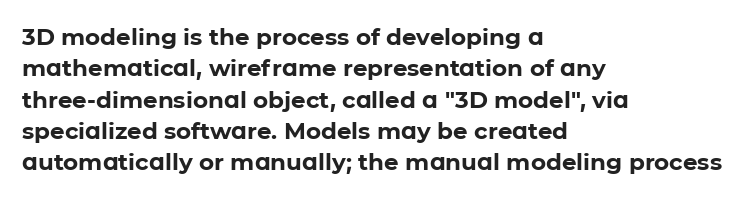
The image shows 23 px bold type, upright; set left-aligned, normal line spacing (1.36x), normal letter spacing, not underlined.
